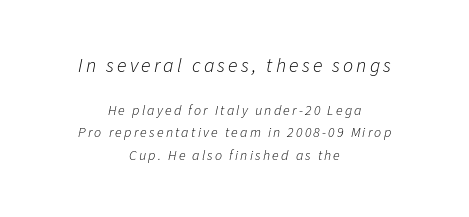
Q: Is the text bold? A: No.
Q: Is the text italic (slanted)? A: Yes, it leans right by about 11 degrees.
Q: Is the text underlined? A: No.
Q: How is the paragraph aligned? A: Centered.
Q: Is the spacing between lines tight, normal or loose? A: Normal.
Q: Which block of text is set in a larger size, the first (top) or the second (bottom)? A: The first (top) one.
